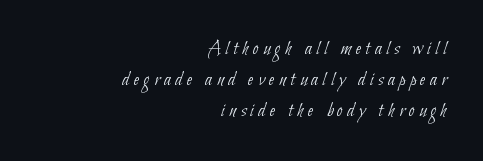
The image shows 21 px text type; set right-aligned, normal line spacing (1.47x), unusually wide letter spacing (+0.21 em), not underlined.
